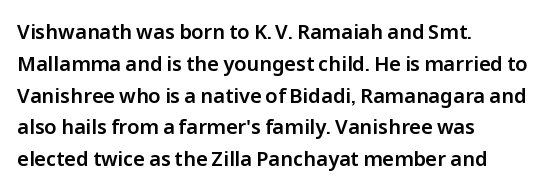
The image shows 20 px text type, upright; set left-aligned, normal line spacing (1.59x), normal letter spacing, not underlined.
